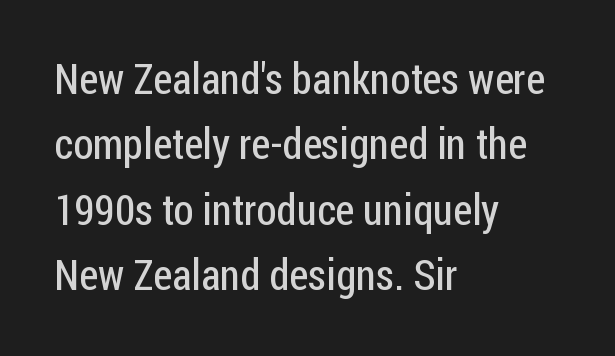
Q: Is the text bold? A: No.
Q: Is the text italic (slanted)? A: No, it is upright.
Q: Is the typeface a serif or a sans-serif typeface? A: Sans-serif.
Q: Is the text underlined? A: No.
Q: How is the paragraph aligned? A: Left-aligned.
Q: Is the spacing between letters normal or unusually wide? A: Normal.
Q: Is the spacing between lines tight, normal or loose? A: Normal.
Q: Width (condensed, normal, or wide)? A: Condensed.
Q: Stroke contrast? A: Low.
Q: x-height? A: Medium.
Q: Monospaced? A: No.
